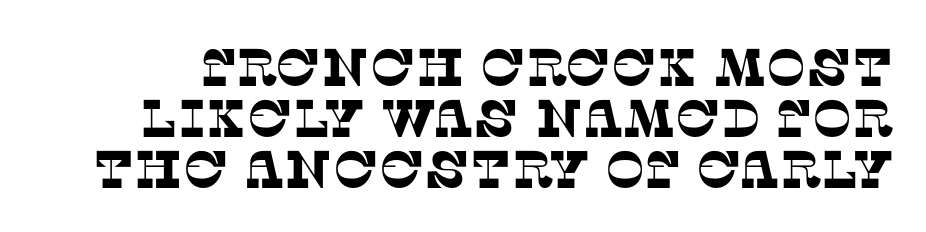
You can tell from the footed stems that serif type was used. Glyph-to-glyph distance matches everyday printed text. Notice how descenders almost collide with the ascenders below — that's tight leading. Decoration check: the copy has no underline. Proportional: the letters do not fall into vertical columns.
